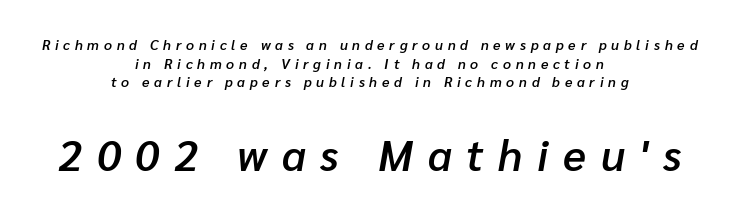
The specimen reads as italic at a glance. A semibold gives these letters moderate extra thickness, short of bold. Think of a printed novel: that variable character pitch is what you see here. Does the leading feel generous? No, just average. Students, note that the glyphs here are deliberately spaced far apart. Small over large — that's the arrangement of the two blocks here.
